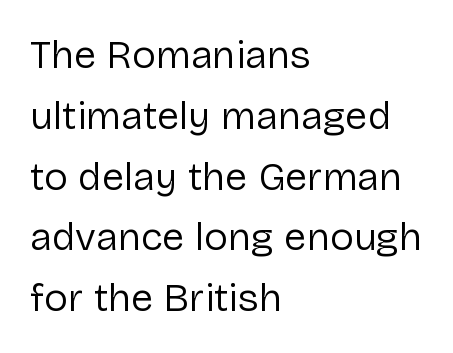
The image shows 40 px regular-weight sans-serif type, upright; set left-aligned, normal line spacing (1.52x), normal letter spacing, not underlined; low stroke contrast and a medium x-height.
